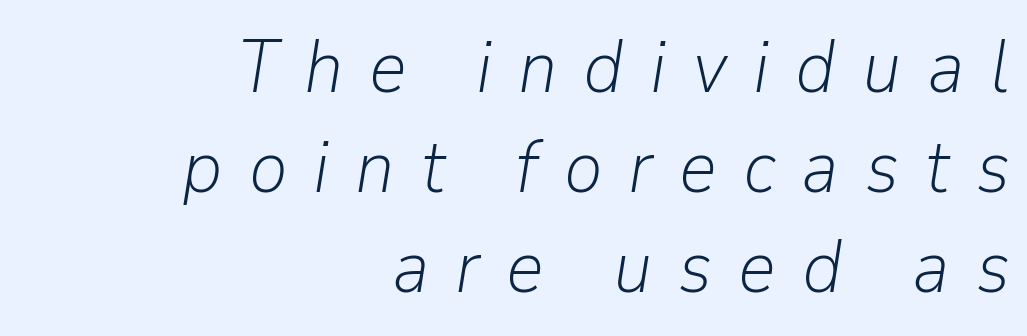
{"italic": "yes", "lean": "right", "slant_degrees": 9, "bold": "no", "weight": "light", "width": "normal", "stroke_contrast": "low", "x_height": "medium", "monospaced": "no", "underline": "no", "align": "right", "line_spacing": "normal", "line_spacing_ratio": 1.35, "letter_spacing": "wide", "letter_spacing_em": 0.35, "glyph_px": 74}
